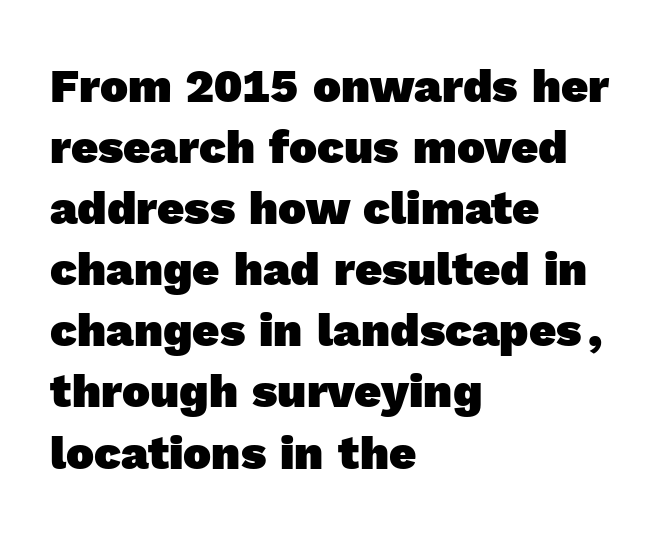
{"serif": "no", "bold": "yes", "weight": "heavy", "width": "normal", "x_height": "medium", "monospaced": "no", "underline": "no", "align": "left", "line_spacing": "normal", "line_spacing_ratio": 1.3, "letter_spacing": "normal", "letter_spacing_em": 0.0, "glyph_px": 47}
